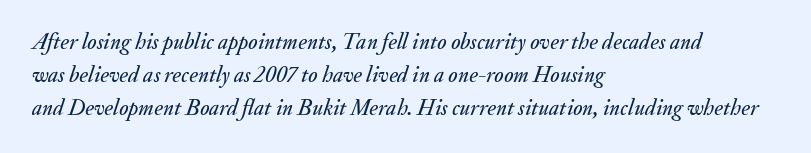
{"italic": "yes", "lean": "right", "slant_degrees": 20, "underline": "no", "align": "left", "line_spacing": "normal", "line_spacing_ratio": 1.5, "letter_spacing": "normal", "letter_spacing_em": 0.0, "glyph_px": 22}
